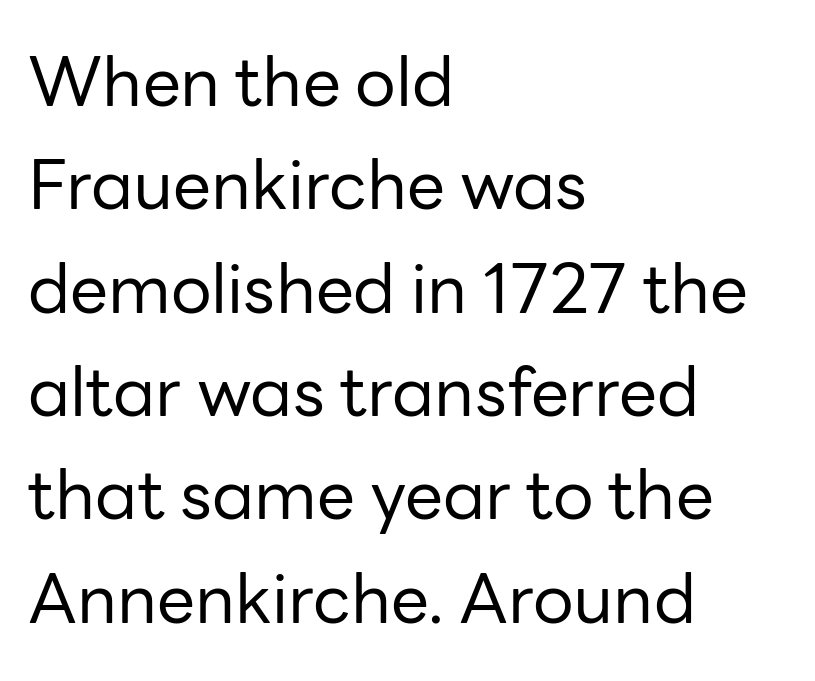
Layout note: lines flush left. You could not count columns in this text — the font is proportionally spaced. The font is comparable to plain body text, perhaps lighter. Designer's note — italics off, roman on. No feet cap the strokes, marking this as sans-serif type.
